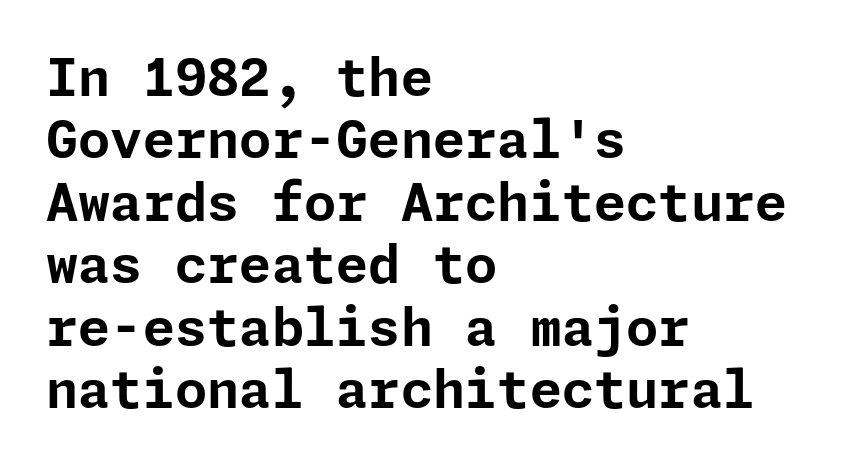
The image shows 52 px bold sans-serif type, upright; set left-aligned, line spacing 1.2x, normal letter spacing, not underlined; low stroke contrast and a medium x-height.
